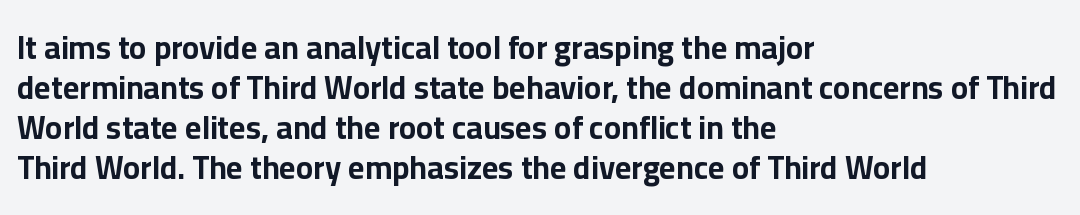
{"serif": "no", "italic": "no", "bold": "yes", "weight": "bold", "width": "normal", "stroke_contrast": "low", "x_height": "medium", "monospaced": "no", "underline": "no", "align": "left", "line_spacing": "normal", "line_spacing_ratio": 1.25, "letter_spacing": "normal", "letter_spacing_em": 0.0, "glyph_px": 32}
